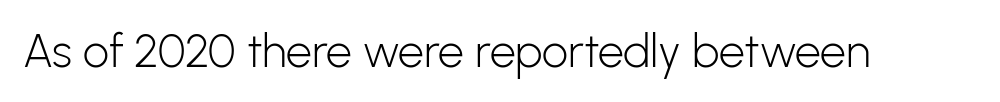
{"serif": "no", "italic": "no", "bold": "no", "weight": "light", "width": "normal", "stroke_contrast": "low", "x_height": "medium", "monospaced": "no", "underline": "no", "letter_spacing": "normal", "letter_spacing_em": 0.0, "glyph_px": 46}
